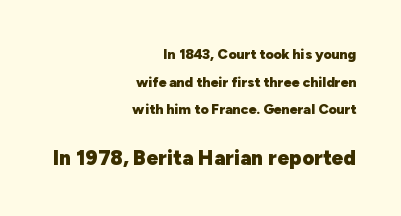
The image shows 21 px bold type, upright; set right-aligned, loose line spacing (1.97x), normal letter spacing, not underlined; the second (bottom) block is 1.5x larger.
